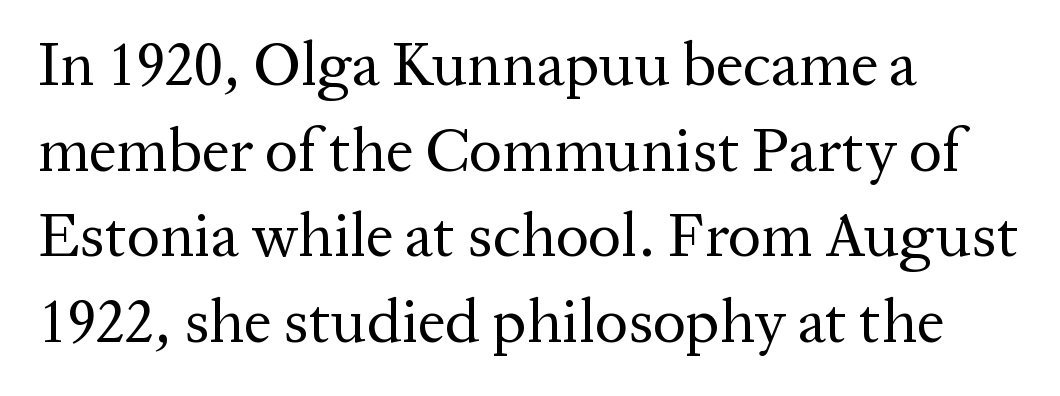
Q: Is the text bold? A: No.
Q: Is the text italic (slanted)? A: No, it is upright.
Q: Is the typeface a serif or a sans-serif typeface? A: Serif.
Q: Is the text underlined? A: No.
Q: How is the paragraph aligned? A: Left-aligned.
Q: Is the spacing between letters normal or unusually wide? A: Normal.
Q: Is the spacing between lines tight, normal or loose? A: Normal.
Q: Width (condensed, normal, or wide)? A: Normal.
Q: Stroke contrast? A: Medium.
Q: x-height? A: Medium.
Q: Monospaced? A: No.
